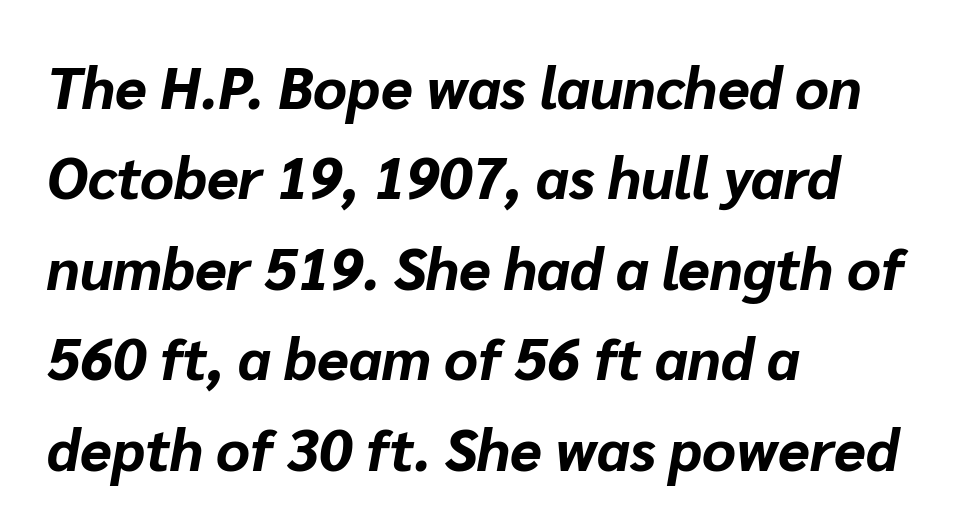
The image shows 58 px bold type, italic (leaning right); set left-aligned, normal line spacing (1.56x), normal letter spacing, not underlined; low stroke contrast and a medium x-height.
